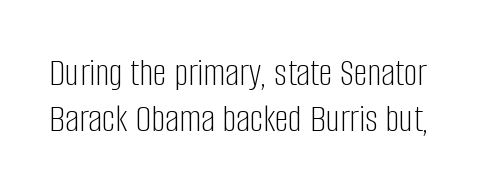
The image shows 39 px light, condensed sans-serif type, upright; set line spacing 1.18x, normal letter spacing, not underlined; low stroke contrast and a large x-height.
